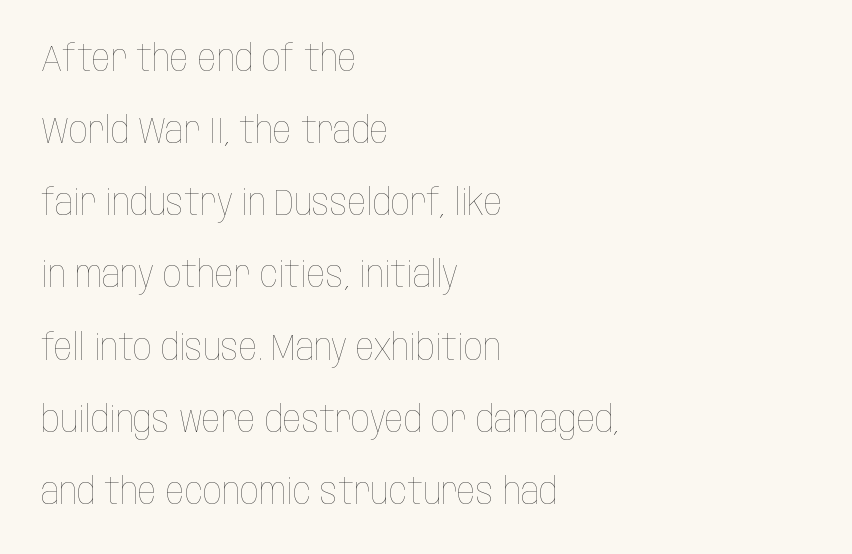
The image shows 37 px thin, condensed type, upright; set left-aligned, loose line spacing (1.95x), normal letter spacing, not underlined; low stroke contrast and a large x-height.
